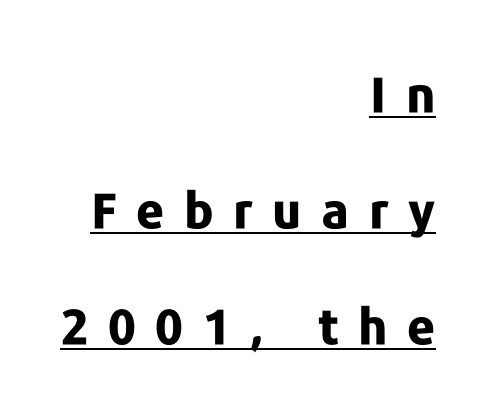
Serifs: no, the terminals of the letterforms are clean. Compared with undecorated copy, this sample adds a rule below the words. What's the leading like? Stretched, with rows far apart. A flush-right, rag-left setting is used for this passage.
